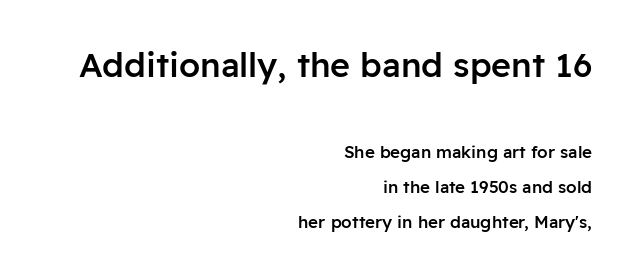
The image shows 34 px semibold sans-serif type, upright; set right-aligned, loose line spacing (2.07x), normal letter spacing, not underlined; the first (top) block is 2.0x larger; low stroke contrast and a medium x-height.
